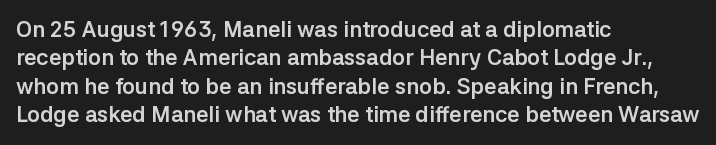
Q: Is the text bold? A: Yes.
Q: Is the text italic (slanted)? A: No, it is upright.
Q: Is the text underlined? A: No.
Q: How is the paragraph aligned? A: Left-aligned.
Q: Is the spacing between letters normal or unusually wide? A: Normal.
Q: Is the spacing between lines tight, normal or loose? A: Normal.
